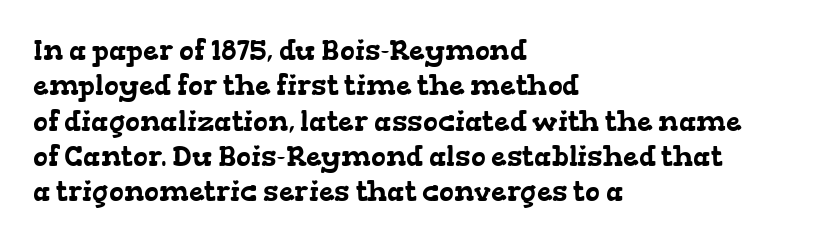
{"serif": "yes", "width": "wide", "stroke_contrast": "low", "x_height": "medium", "monospaced": "no", "underline": "no", "align": "left", "line_spacing": "normal", "line_spacing_ratio": 1.26, "letter_spacing": "normal", "letter_spacing_em": 0.0, "glyph_px": 28}
